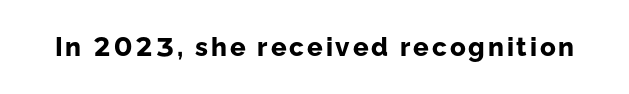
{"italic": "no", "bold": "yes", "underline": "no", "glyph_px": 26}
